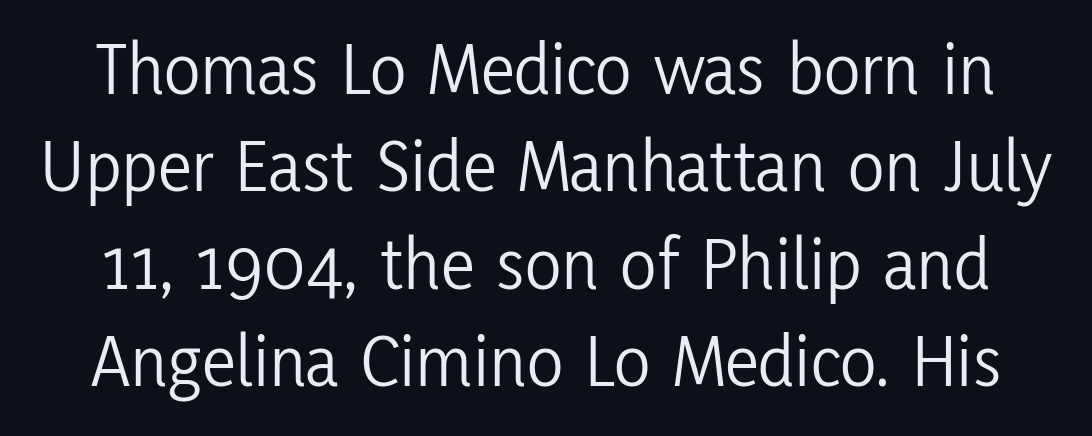
{"serif": "no", "italic": "no", "bold": "no", "weight": "light", "width": "condensed", "stroke_contrast": "low", "x_height": "medium", "monospaced": "no", "underline": "no", "line_spacing": "normal", "line_spacing_ratio": 1.28, "letter_spacing": "normal", "letter_spacing_em": 0.0, "glyph_px": 76}
